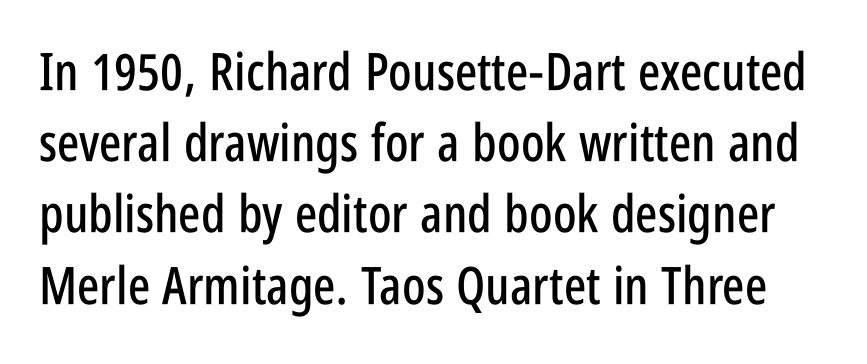
Here the designer chose a conventional face with non-uniform glyph widths. A typesetter would call this leading conventional body-copy spacing. Each word holds together tightly as a unit, with standard inter-letter gaps. Descenders hang freely into open space. The glyphs in this specimen are sans serif. Vertical strokes here are truly vertical.
